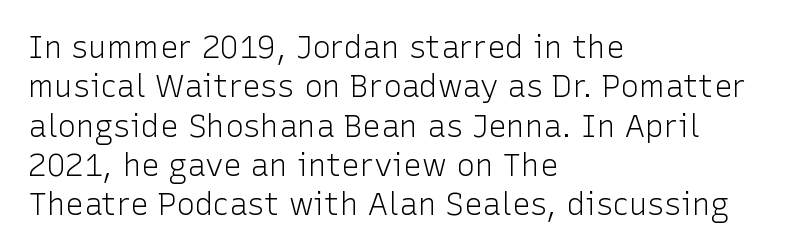
The image shows 31 px light sans-serif type, upright; set left-aligned, normal line spacing (1.27x), normal letter spacing, not underlined; low stroke contrast and a medium x-height.
